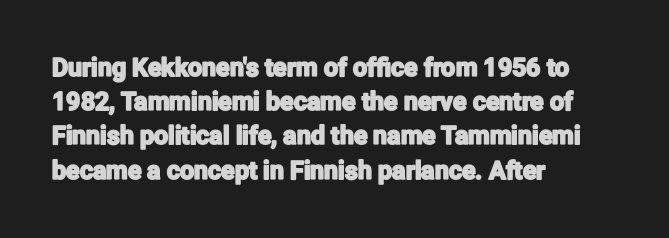
The lettering holds an erect, upright posture throughout. Nobody drew a line under any word here. This rendering uses left alignment, leaving the right contour irregular. Each new line begins a customary step beneath the previous one. Students, note that the glyphs here touch the page at normal intervals.
